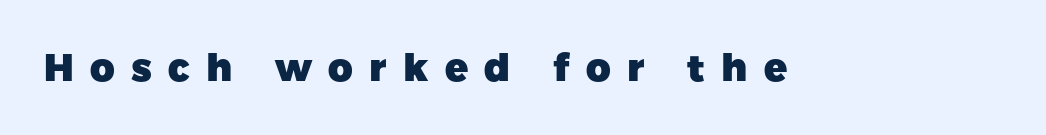
Q: Is the text bold? A: Yes.
Q: Is the text italic (slanted)? A: No, it is upright.
Q: Is the typeface a serif or a sans-serif typeface? A: Sans-serif.
Q: Is the text underlined? A: No.
Q: Is the spacing between letters normal or unusually wide? A: Unusually wide.
Q: Width (condensed, normal, or wide)? A: Normal.
Q: Stroke contrast? A: Low.
Q: x-height? A: Medium.
Q: Monospaced? A: No.
